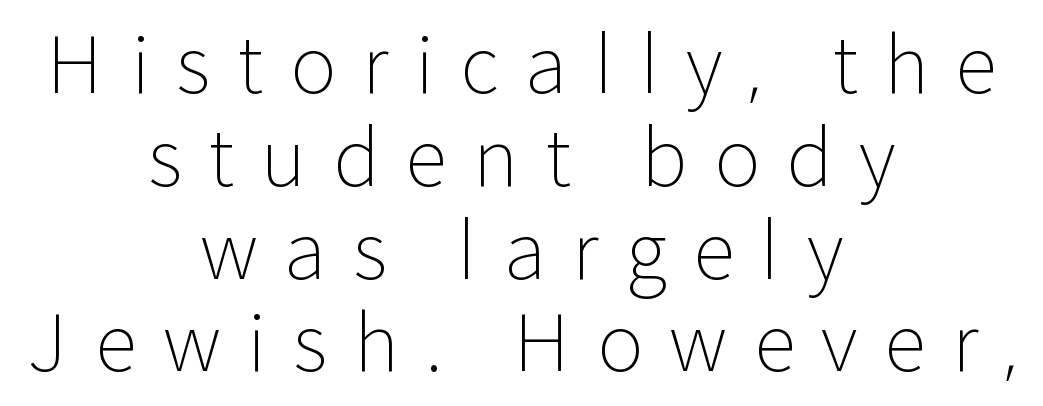
The image shows 78 px light sans-serif type, upright; set centered, line spacing 1.19x, unusually wide letter spacing (+0.34 em), not underlined; low stroke contrast and a medium x-height.
